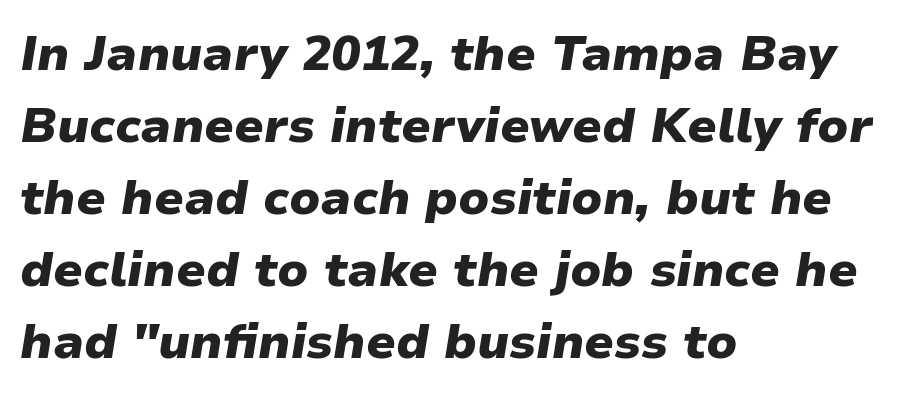
{"italic": "yes", "lean": "right", "slant_degrees": 9, "bold": "yes", "weight": "heavy", "width": "normal", "stroke_contrast": "low", "x_height": "medium", "monospaced": "no", "underline": "no", "align": "left", "line_spacing": "normal", "line_spacing_ratio": 1.47, "letter_spacing": "normal", "letter_spacing_em": 0.0, "glyph_px": 49}
